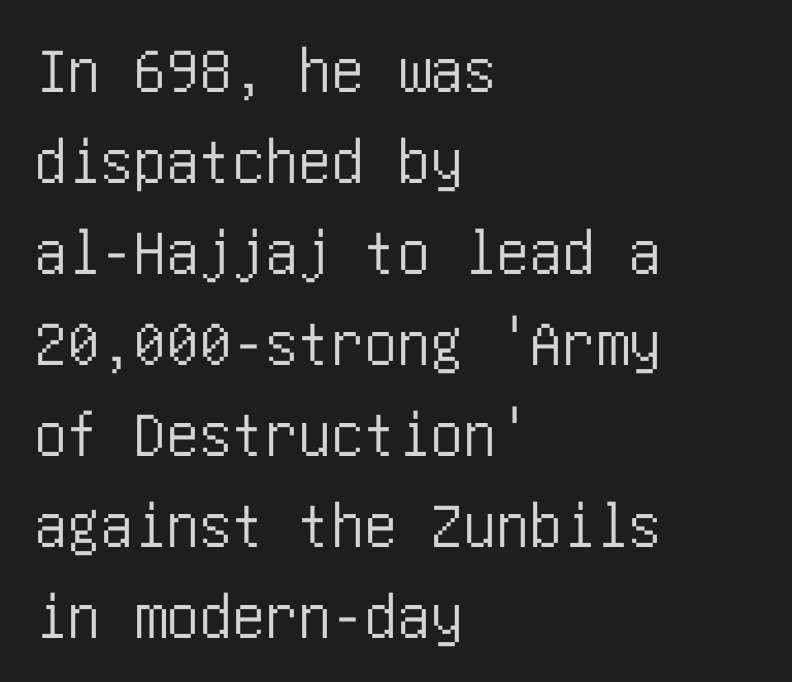
The image shows 66 px condensed sans-serif type, upright; set left-aligned, normal line spacing (1.38x), normal letter spacing, not underlined; low stroke contrast and a large x-height.
